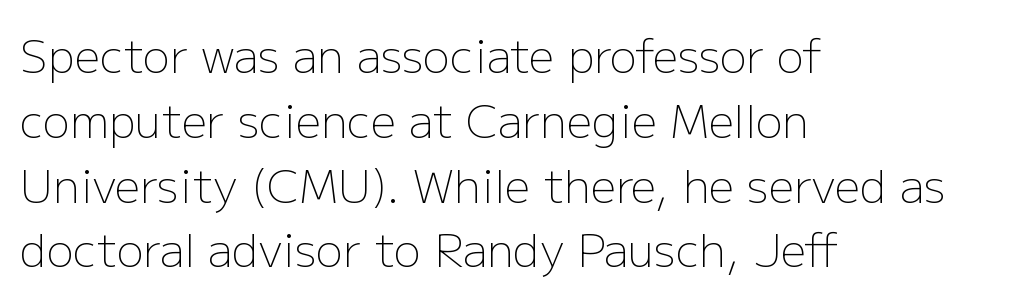
{"serif": "no", "italic": "no", "bold": "no", "weight": "light", "width": "normal", "stroke_contrast": "low", "x_height": "medium", "monospaced": "no", "underline": "no", "align": "left", "line_spacing": "normal", "line_spacing_ratio": 1.44, "letter_spacing": "normal", "letter_spacing_em": 0.0, "glyph_px": 45}
